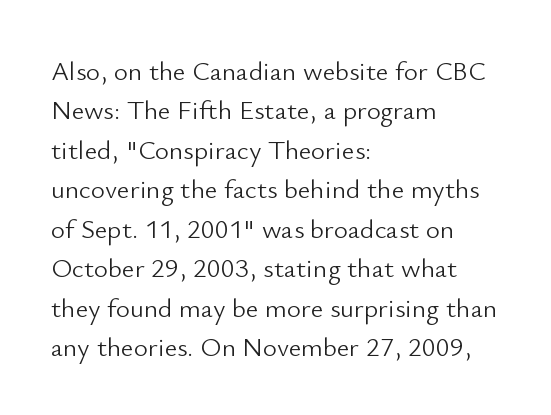
Quick note: not italic, upright. Is the stroke heavy? The answer is a plain regular-or-lighter. The setting favours the left margin, as ordinary paragraphs usually do. Has an underline been added? It has not. Tracking here is standard; glyphs follow each other at the usual distance. Line spacing here is normal.
